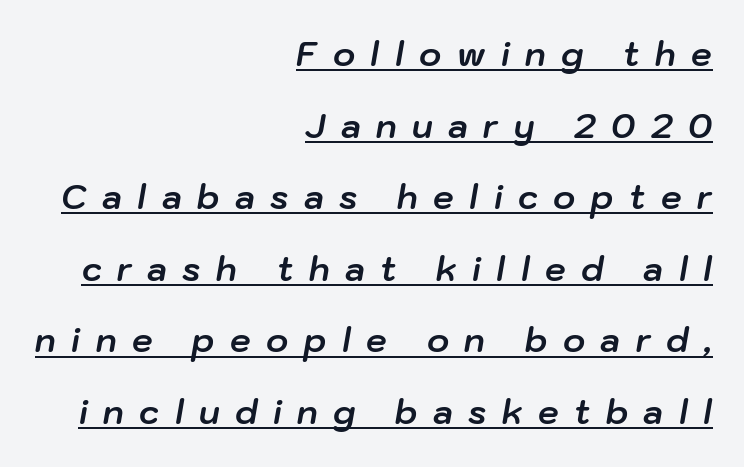
Q: Is the text bold? A: Yes.
Q: Is the text italic (slanted)? A: Yes, it leans right by about 10 degrees.
Q: Is the text underlined? A: Yes.
Q: How is the paragraph aligned? A: Right-aligned.
Q: Is the spacing between letters normal or unusually wide? A: Unusually wide.
Q: Is the spacing between lines tight, normal or loose? A: Loose.
Q: Width (condensed, normal, or wide)? A: Normal.
Q: Stroke contrast? A: Low.
Q: x-height? A: Medium.
Q: Monospaced? A: No.
